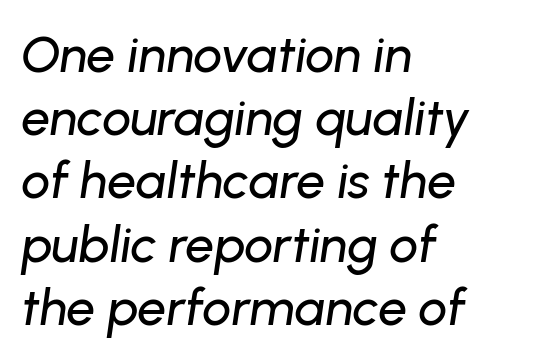
The image shows 51 px text type, italic (leaning right); set left-aligned, line spacing 1.24x, normal letter spacing, not underlined; low stroke contrast and a medium x-height.
